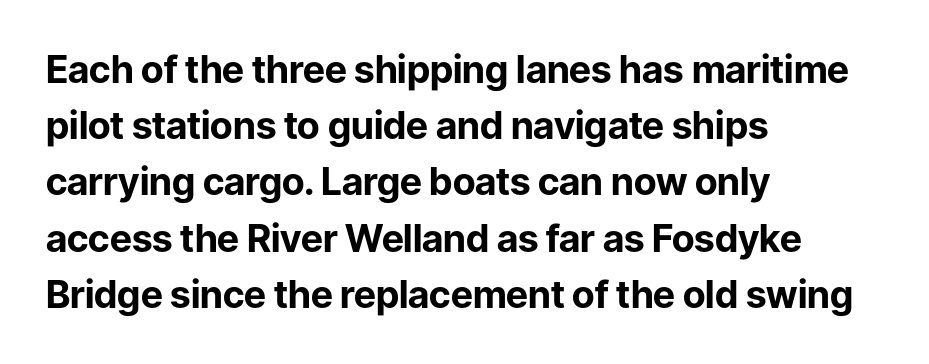
Q: Is the text bold? A: Yes.
Q: Is the text italic (slanted)? A: No, it is upright.
Q: Is the typeface a serif or a sans-serif typeface? A: Sans-serif.
Q: Is the text underlined? A: No.
Q: How is the paragraph aligned? A: Left-aligned.
Q: Is the spacing between letters normal or unusually wide? A: Normal.
Q: Is the spacing between lines tight, normal or loose? A: Normal.
Q: Width (condensed, normal, or wide)? A: Normal.
Q: Stroke contrast? A: Low.
Q: x-height? A: Medium.
Q: Monospaced? A: No.
